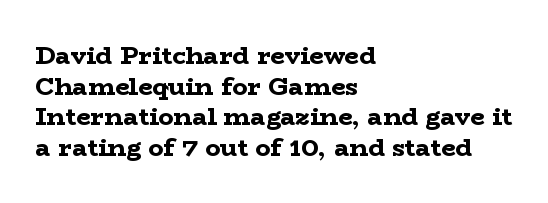
The image shows 25 px bold type, upright; set left-aligned, line spacing 1.23x, normal letter spacing, not underlined.
